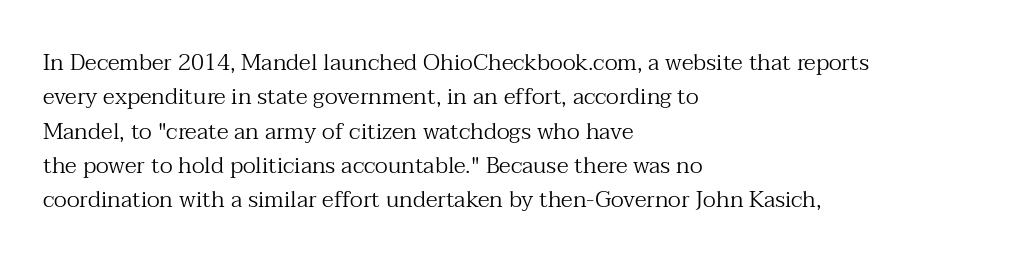
The vertical gap from one line to the next is medium. These lines were composed using upright roman letters. Horizontal alignment here is leftward, the default for most running prose. The gaps between neighbouring characters are ordinary and unremarkable. Weight: regular or lighter.
